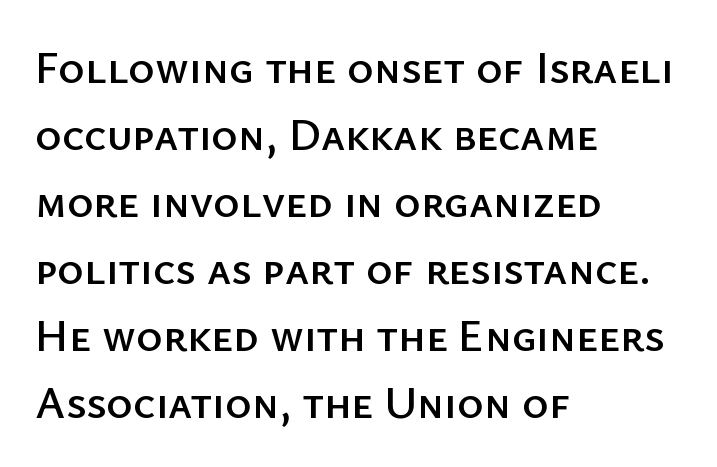
The image shows 45 px sans-serif type, upright; set left-aligned, normal line spacing (1.49x), normal letter spacing, not underlined; low stroke contrast and a medium x-height.
